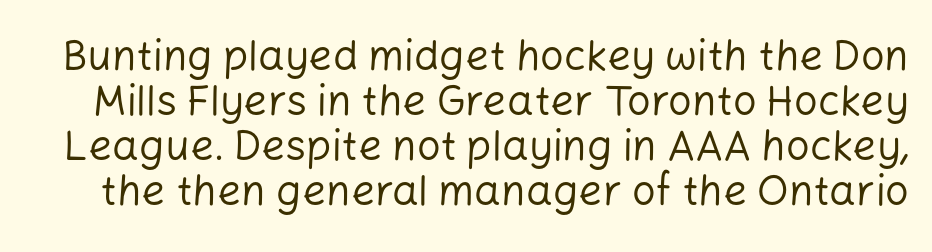
{"serif": "no", "italic": "no", "bold": "no", "weight": "regular", "width": "normal", "stroke_contrast": "low", "x_height": "medium", "monospaced": "no", "underline": "no", "line_spacing": "tight", "line_spacing_ratio": 1.07, "letter_spacing": "normal", "letter_spacing_em": 0.0, "glyph_px": 42}
